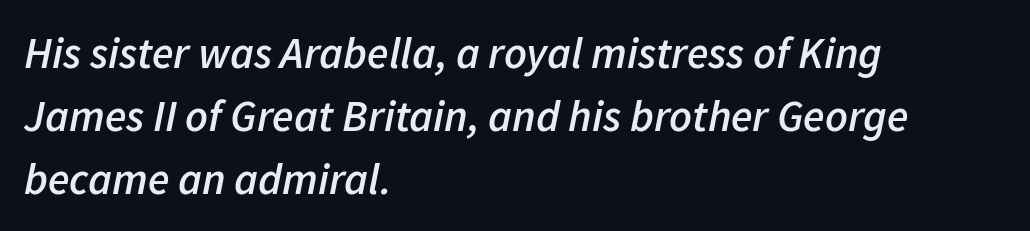
{"italic": "yes", "lean": "right", "slant_degrees": 11, "bold": "semi", "weight": "semibold", "width": "normal", "stroke_contrast": "low", "x_height": "medium", "monospaced": "no", "underline": "no", "align": "left", "line_spacing": "normal", "line_spacing_ratio": 1.43, "letter_spacing": "normal", "letter_spacing_em": 0.0, "glyph_px": 44}
